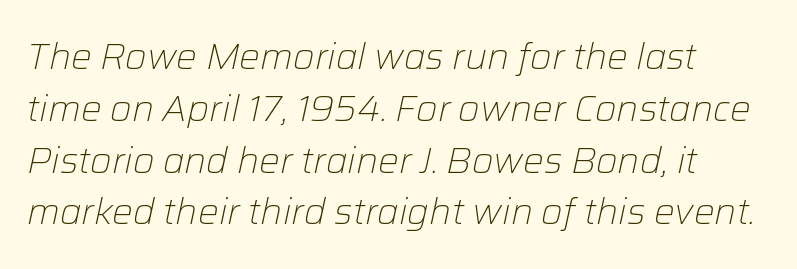
Q: Is the text bold? A: No.
Q: Is the text italic (slanted)? A: Yes, it leans right by about 12 degrees.
Q: Is the text underlined? A: No.
Q: Is the spacing between letters normal or unusually wide? A: Normal.
Q: Is the spacing between lines tight, normal or loose? A: Normal.
Q: Width (condensed, normal, or wide)? A: Normal.
Q: Stroke contrast? A: Low.
Q: x-height? A: Medium.
Q: Monospaced? A: No.
